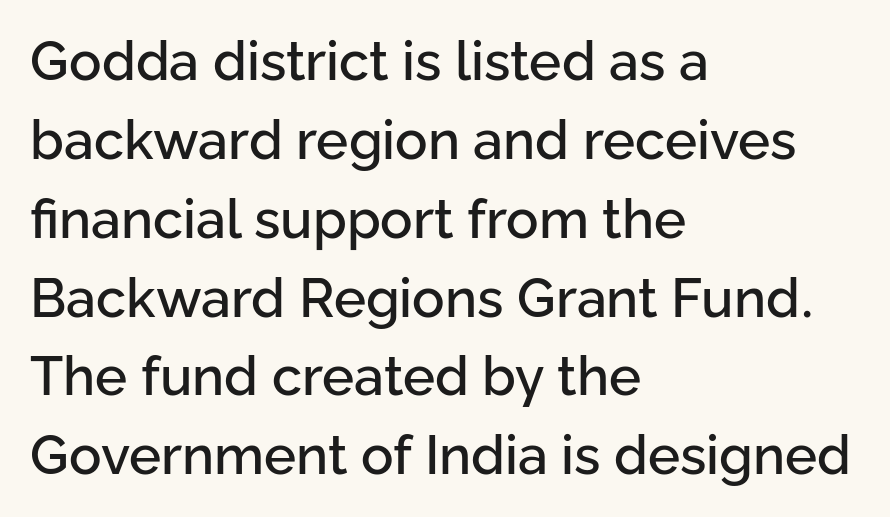
The image shows 54 px sans-serif type, upright; set left-aligned, normal line spacing (1.46x), normal letter spacing, not underlined; low stroke contrast and a medium x-height.
